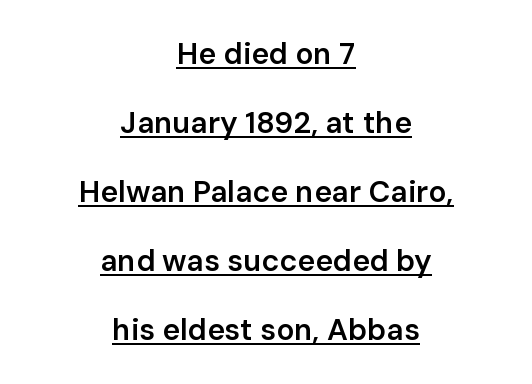
Q: Is the text bold? A: Semi-bold.
Q: Is the text italic (slanted)? A: No, it is upright.
Q: Is the typeface a serif or a sans-serif typeface? A: Sans-serif.
Q: Is the text underlined? A: Yes.
Q: How is the paragraph aligned? A: Centered.
Q: Is the spacing between letters normal or unusually wide? A: Normal.
Q: Is the spacing between lines tight, normal or loose? A: Loose.
Q: Width (condensed, normal, or wide)? A: Normal.
Q: Stroke contrast? A: Low.
Q: x-height? A: Medium.
Q: Monospaced? A: No.
